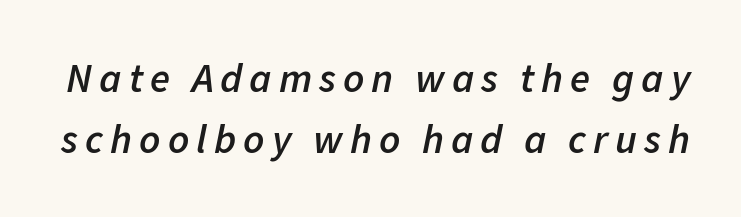
Q: Is the text bold? A: Semi-bold.
Q: Is the text italic (slanted)? A: Yes, it leans right by about 11 degrees.
Q: Is the text underlined? A: No.
Q: Is the spacing between lines tight, normal or loose? A: Normal.
Q: Width (condensed, normal, or wide)? A: Normal.
Q: Stroke contrast? A: Low.
Q: x-height? A: Medium.
Q: Monospaced? A: No.
